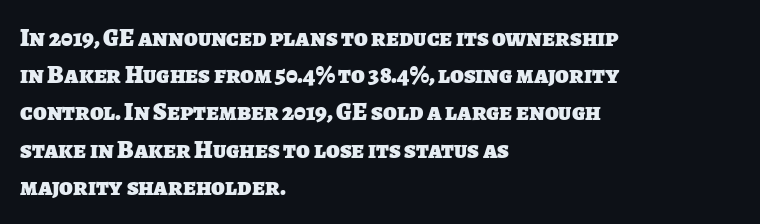
Q: Is the text bold? A: Yes.
Q: Is the text underlined? A: No.
Q: How is the paragraph aligned? A: Left-aligned.
Q: Is the spacing between letters normal or unusually wide? A: Normal.
Q: Is the spacing between lines tight, normal or loose? A: Normal.
